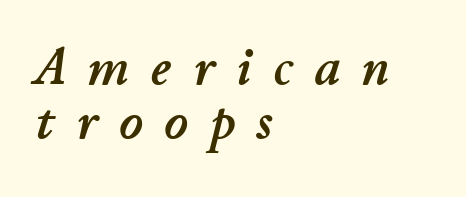
{"italic": "yes", "lean": "right", "slant_degrees": 11, "width": "normal", "stroke_contrast": "low", "x_height": "small", "monospaced": "no", "underline": "no", "align": "left", "line_spacing": "tight", "line_spacing_ratio": 0.97, "letter_spacing": "wide", "letter_spacing_em": 0.39, "glyph_px": 56}
